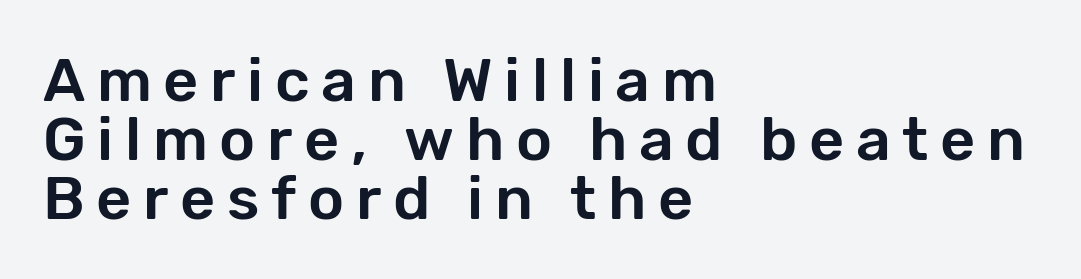
Q: Is the text italic (slanted)? A: No, it is upright.
Q: Is the typeface a serif or a sans-serif typeface? A: Sans-serif.
Q: Is the text underlined? A: No.
Q: How is the paragraph aligned? A: Left-aligned.
Q: Is the spacing between lines tight, normal or loose? A: Tight.
Q: Width (condensed, normal, or wide)? A: Normal.
Q: Stroke contrast? A: Low.
Q: x-height? A: Medium.
Q: Monospaced? A: No.
